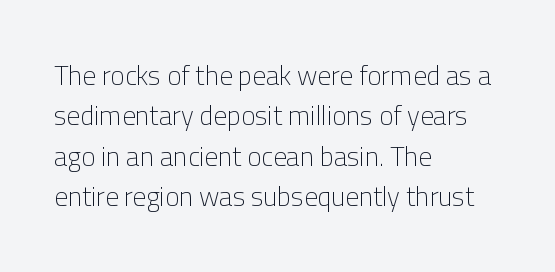
The image shows 27 px text type, upright; set left-aligned, normal line spacing (1.5x), normal letter spacing, not underlined.
